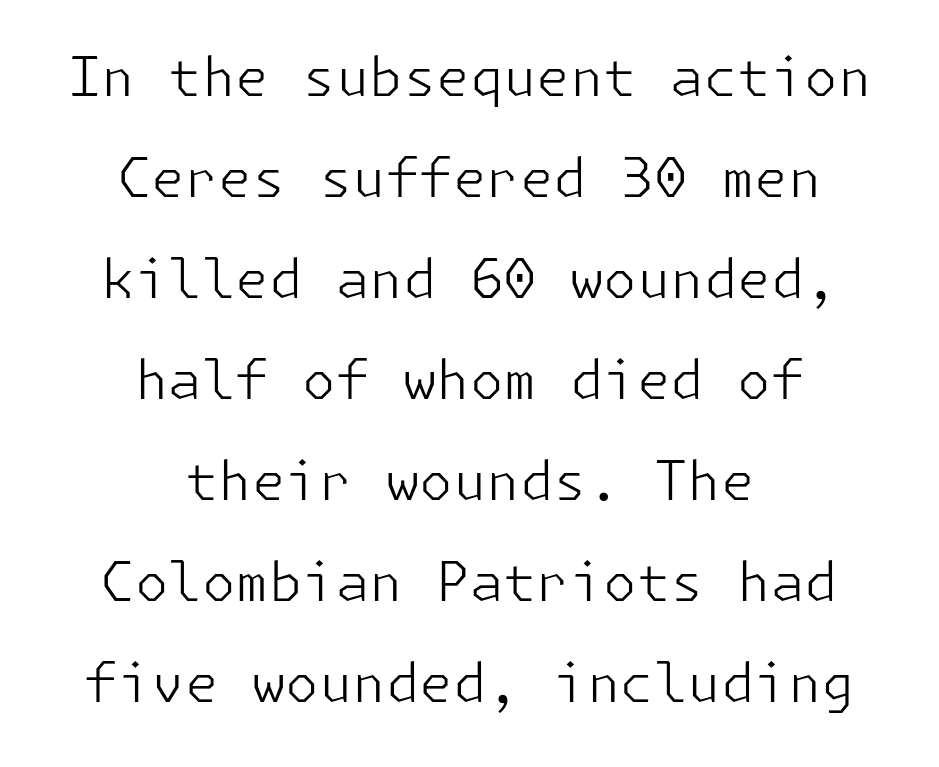
{"serif": "no", "italic": "no", "bold": "no", "weight": "light", "width": "normal", "stroke_contrast": "low", "x_height": "medium", "underline": "no", "align": "center", "line_spacing_ratio": 1.87, "letter_spacing": "normal", "letter_spacing_em": 0.0, "glyph_px": 54}
